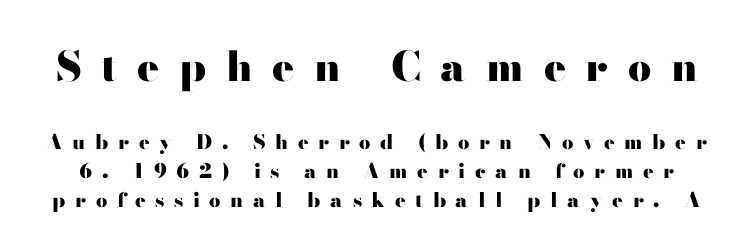
Q: Is the text bold? A: Yes.
Q: Is the text italic (slanted)? A: No, it is upright.
Q: Is the typeface a serif or a sans-serif typeface? A: Sans-serif.
Q: Is the text underlined? A: No.
Q: Is the spacing between letters normal or unusually wide? A: Unusually wide.
Q: Is the spacing between lines tight, normal or loose? A: Normal.
Q: Which block of text is set in a larger size, the first (top) or the second (bottom)? A: The first (top) one.
Q: Width (condensed, normal, or wide)? A: Wide.
Q: Stroke contrast? A: High.
Q: x-height? A: Small.
Q: Monospaced? A: No.
